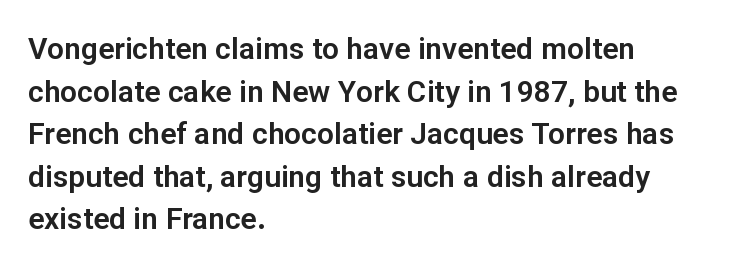
The horizontal fit of the characters is conventional and even. This is roman type, the default non-slanted kind. Note: no serifs on the glyphs. The designer left line spacing at the default. This sample has the flowing, uneven cadence of proportional lettering. Left-aligned paragraph, ragged on the right.
